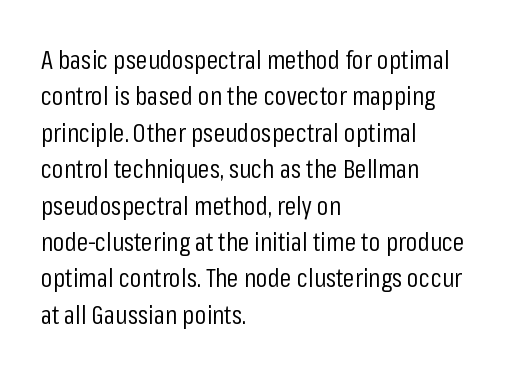
Short and long lines alike share a common starting point at left. The typeface has the unassuming heft of standard copy or less. Is the letter spacing exaggerated? No — it looks like the ordinary default. Has an underline been added? It has not. Posture: vertical.
